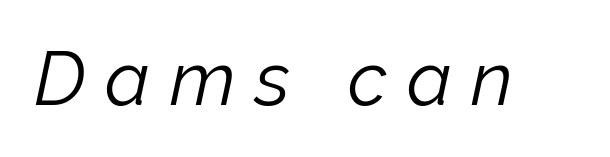
The image shows 75 px light type, italic (leaning right); set unusually wide letter spacing (+0.26 em), not underlined; low stroke contrast and a medium x-height.
